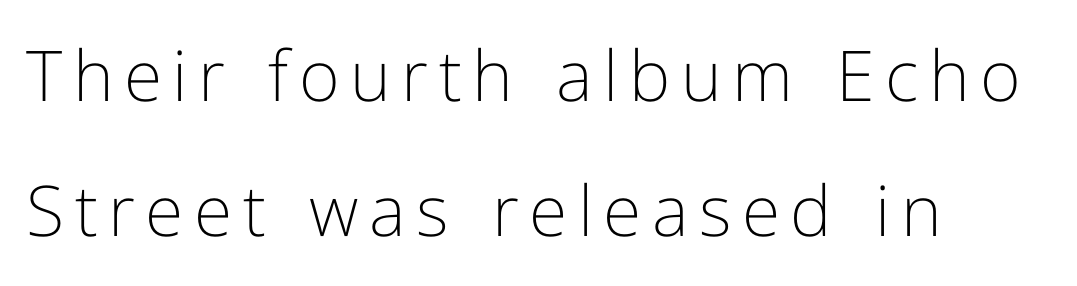
The image shows 70 px light sans-serif type, upright; set left-aligned, loose line spacing (1.93x), not underlined; low stroke contrast and a medium x-height.
